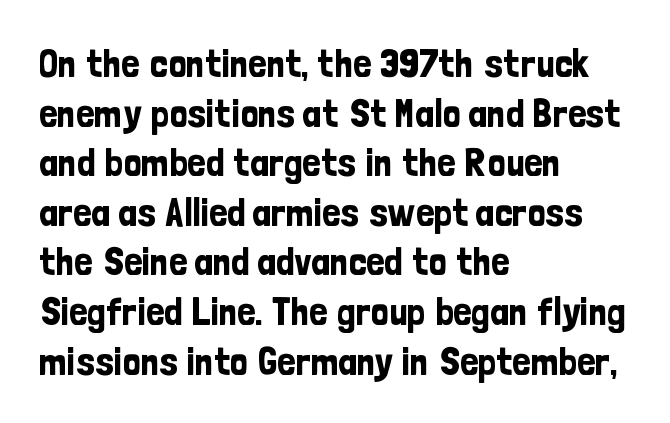
Q: Is the text italic (slanted)? A: No, it is upright.
Q: Is the typeface a serif or a sans-serif typeface? A: Sans-serif.
Q: Is the text underlined? A: No.
Q: How is the paragraph aligned? A: Left-aligned.
Q: Is the spacing between letters normal or unusually wide? A: Normal.
Q: Width (condensed, normal, or wide)? A: Condensed.
Q: Stroke contrast? A: Low.
Q: x-height? A: Medium.
Q: Monospaced? A: No.
